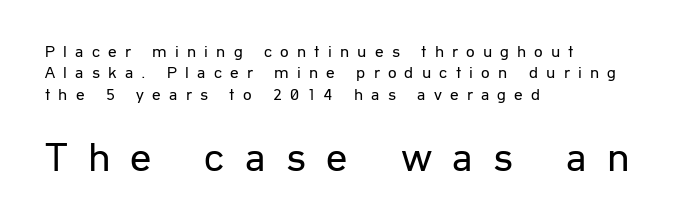
Looks like regular typesetting: each glyph gets only the width it needs. Heaviness? Minimal to ordinary, like unemphasized prose. The lines are quadded left. This is roman type, the default non-slanted kind. Unlike a traditional serif, this face leaves its strokes unadorned.
